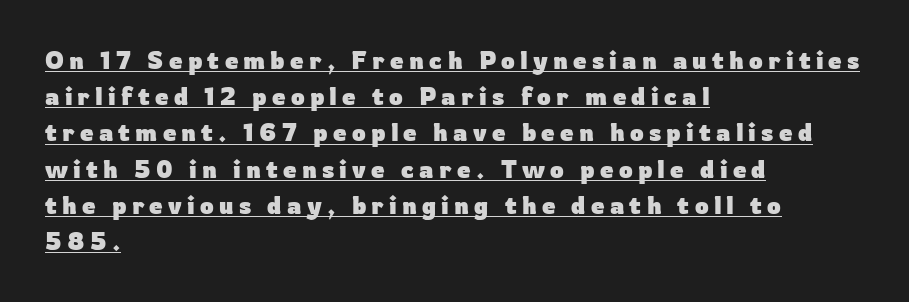
Q: Is the text bold? A: Yes.
Q: Is the text italic (slanted)? A: No, it is upright.
Q: Is the text underlined? A: Yes.
Q: How is the paragraph aligned? A: Left-aligned.
Q: Is the spacing between letters normal or unusually wide? A: Unusually wide.
Q: Is the spacing between lines tight, normal or loose? A: Normal.
